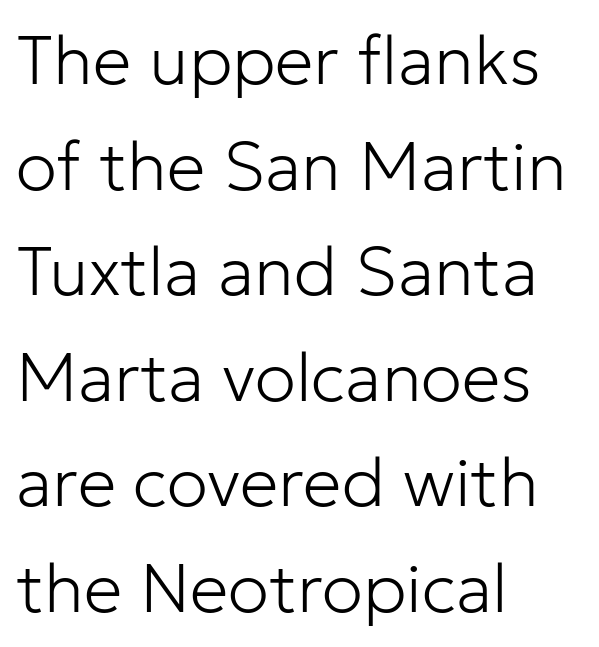
The image shows 69 px light sans-serif type, upright; set left-aligned, normal line spacing (1.53x), normal letter spacing, not underlined; low stroke contrast and a medium x-height.
